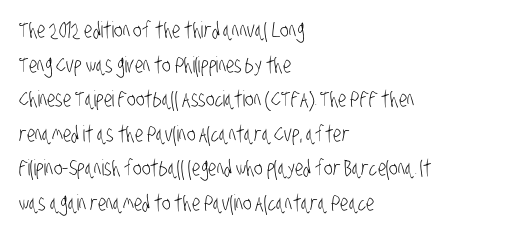
Stroke mass is kept to a normal reading level or below. Whoever set this chose a conventional vertical rhythm. A bare baseline throughout the passage. Short and long lines alike share a common starting point at left.
